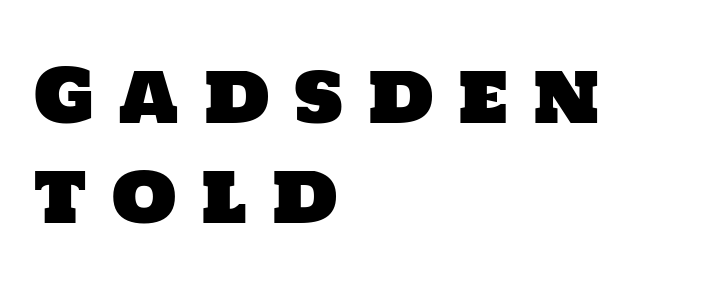
{"serif": "no", "width": "normal", "stroke_contrast": "low", "x_height": "large", "monospaced": "no", "underline": "no", "align": "left", "line_spacing": "normal", "line_spacing_ratio": 1.34, "letter_spacing": "wide", "letter_spacing_em": 0.33, "glyph_px": 75}
